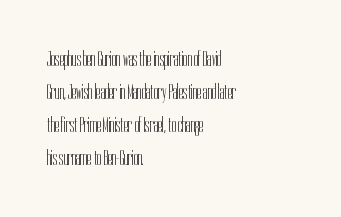
Q: Is the text bold? A: No.
Q: Is the text italic (slanted)? A: No, it is upright.
Q: Is the text underlined? A: No.
Q: How is the paragraph aligned? A: Left-aligned.
Q: Is the spacing between letters normal or unusually wide? A: Normal.
Q: Is the spacing between lines tight, normal or loose? A: Normal.
